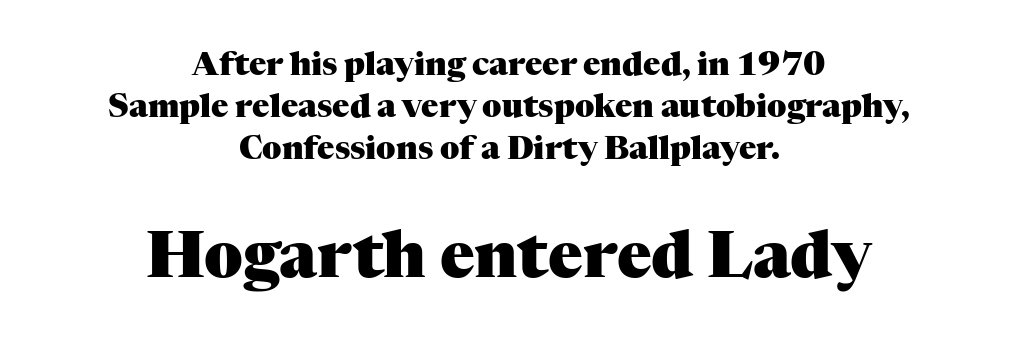
The image shows 64 px heavy serif type, upright; set centered, normal line spacing (1.31x), normal letter spacing, not underlined; the second (bottom) block is 2.0x larger; medium stroke contrast and a medium x-height.
